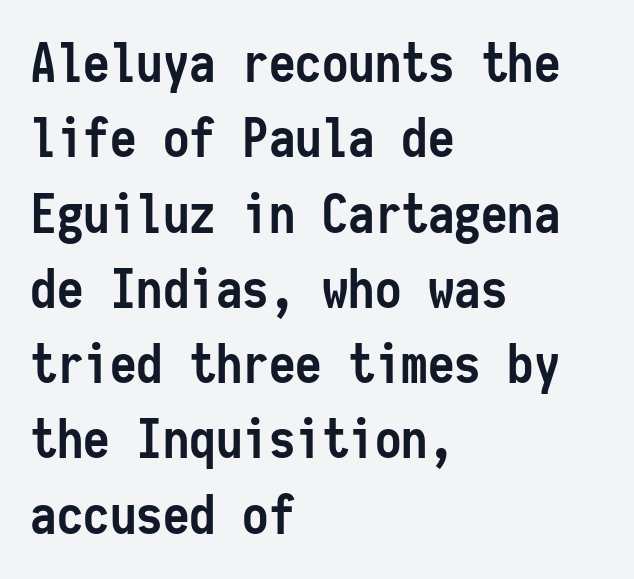
Q: Is the text bold? A: Yes.
Q: Is the text italic (slanted)? A: No, it is upright.
Q: Is the typeface a serif or a sans-serif typeface? A: Sans-serif.
Q: Is the text underlined? A: No.
Q: How is the paragraph aligned? A: Left-aligned.
Q: Is the spacing between letters normal or unusually wide? A: Normal.
Q: Is the spacing between lines tight, normal or loose? A: Normal.
Q: Width (condensed, normal, or wide)? A: Condensed.
Q: Stroke contrast? A: Low.
Q: x-height? A: Medium.
Q: Monospaced? A: Yes.
